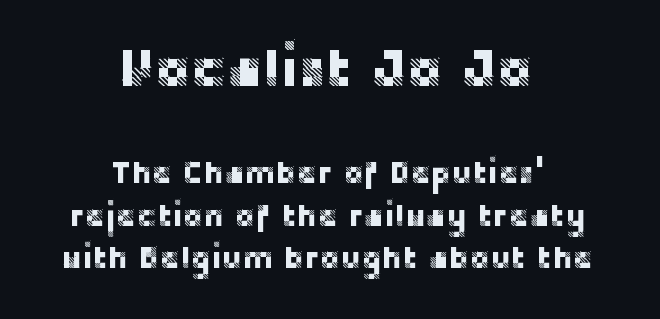
Whoever set this made the first block the dominant, larger element. Bare-footed words on every line. The text was rendered using a sans face with plain stroke endings. The designer left line spacing at the default. Caption: multi-line text, centered on the measure.
